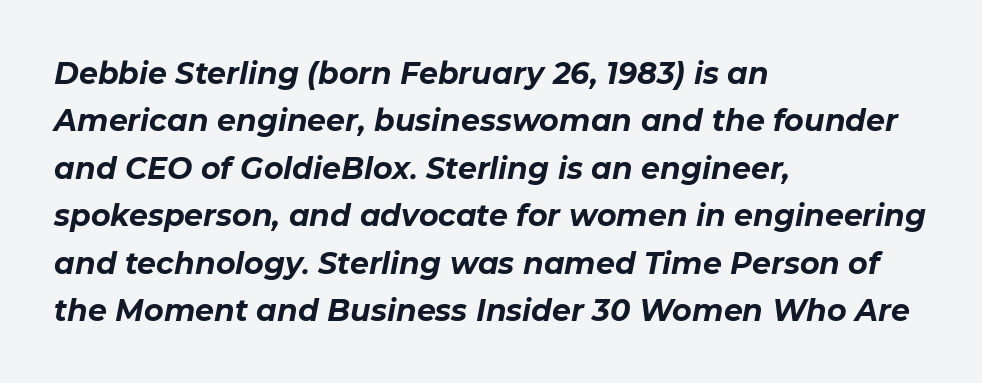
{"italic": "yes", "lean": "right", "slant_degrees": 11, "bold": "yes", "weight": "bold", "width": "normal", "stroke_contrast": "low", "x_height": "medium", "monospaced": "no", "underline": "no", "align": "left", "line_spacing": "normal", "line_spacing_ratio": 1.58, "letter_spacing": "normal", "letter_spacing_em": 0.0, "glyph_px": 30}
